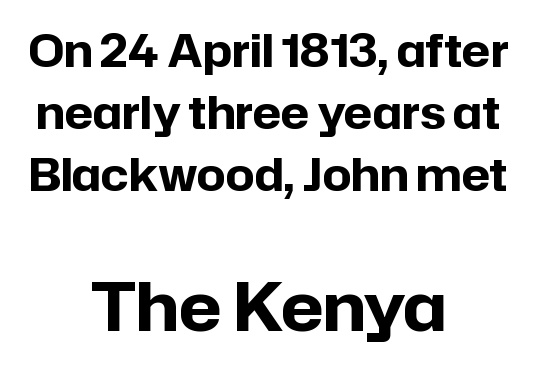
Q: Is the text bold? A: Yes.
Q: Is the text italic (slanted)? A: No, it is upright.
Q: Is the typeface a serif or a sans-serif typeface? A: Sans-serif.
Q: Is the text underlined? A: No.
Q: How is the paragraph aligned? A: Centered.
Q: Is the spacing between letters normal or unusually wide? A: Normal.
Q: Is the spacing between lines tight, normal or loose? A: Normal.
Q: Which block of text is set in a larger size, the first (top) or the second (bottom)? A: The second (bottom) one.
Q: Width (condensed, normal, or wide)? A: Normal.
Q: Stroke contrast? A: Low.
Q: x-height? A: Medium.
Q: Monospaced? A: No.
